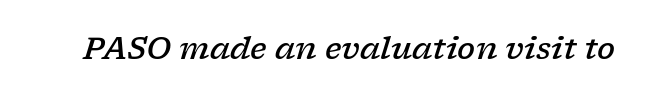
{"serif": "yes", "italic": "yes", "lean": "right", "slant_degrees": 17, "bold": "semi", "weight": "semibold", "width": "wide", "stroke_contrast": "low", "x_height": "medium", "monospaced": "no", "underline": "no", "letter_spacing": "normal", "letter_spacing_em": 0.0, "glyph_px": 30}
